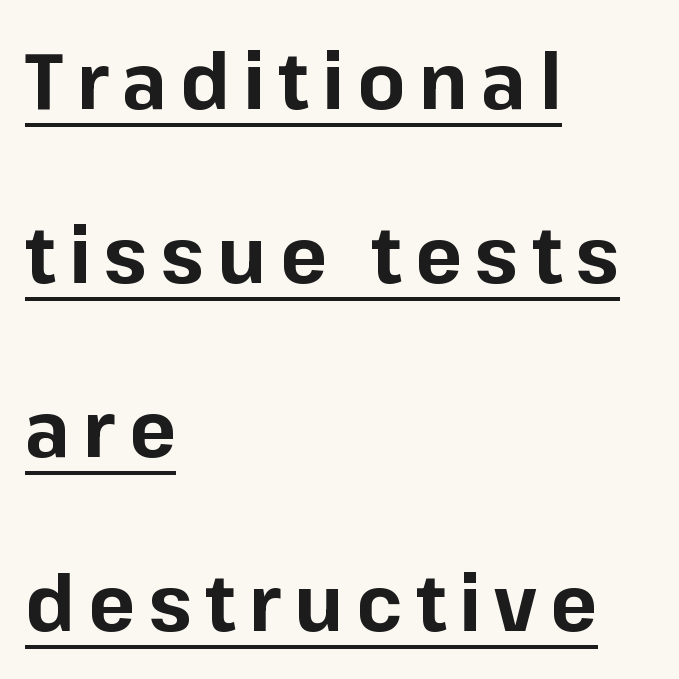
The image shows 78 px bold sans-serif type, upright; set left-aligned, loose line spacing (2.23x), underlined; low stroke contrast and a medium x-height.
